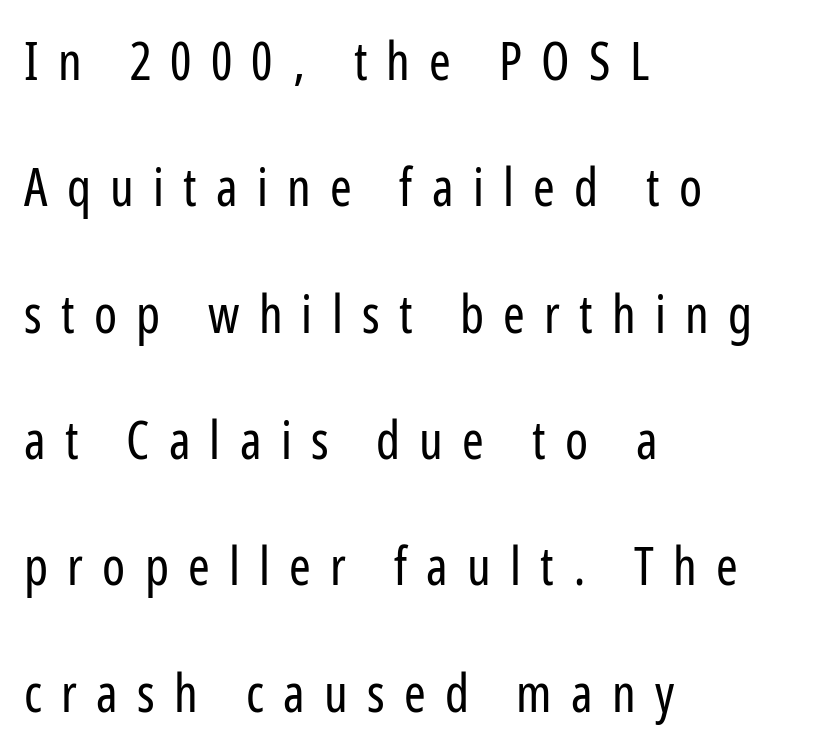
{"serif": "no", "italic": "no", "bold": "no", "weight": "regular", "width": "condensed", "stroke_contrast": "low", "x_height": "medium", "monospaced": "no", "underline": "no", "align": "left", "line_spacing": "loose", "line_spacing_ratio": 2.43, "letter_spacing": "wide", "letter_spacing_em": 0.37, "glyph_px": 52}
